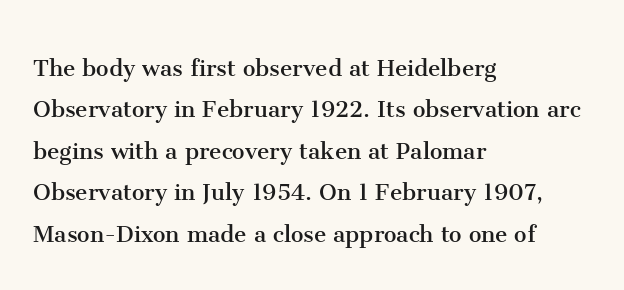
Q: Is the text bold? A: No.
Q: Is the text italic (slanted)? A: No, it is upright.
Q: Is the typeface a serif or a sans-serif typeface? A: Serif.
Q: Is the text underlined? A: No.
Q: How is the paragraph aligned? A: Left-aligned.
Q: Is the spacing between letters normal or unusually wide? A: Normal.
Q: Is the spacing between lines tight, normal or loose? A: Normal.
Q: Width (condensed, normal, or wide)? A: Normal.
Q: Stroke contrast? A: Medium.
Q: x-height? A: Medium.
Q: Monospaced? A: No.
